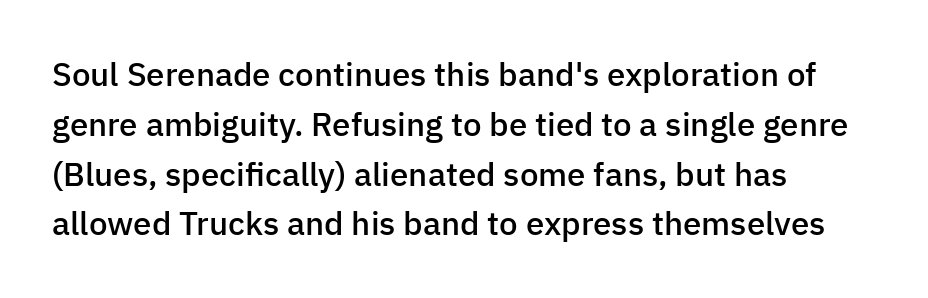
Q: Is the text bold? A: Semi-bold.
Q: Is the text italic (slanted)? A: No, it is upright.
Q: Is the typeface a serif or a sans-serif typeface? A: Sans-serif.
Q: Is the text underlined? A: No.
Q: How is the paragraph aligned? A: Left-aligned.
Q: Is the spacing between letters normal or unusually wide? A: Normal.
Q: Is the spacing between lines tight, normal or loose? A: Normal.
Q: Width (condensed, normal, or wide)? A: Normal.
Q: Stroke contrast? A: Low.
Q: x-height? A: Medium.
Q: Monospaced? A: No.
